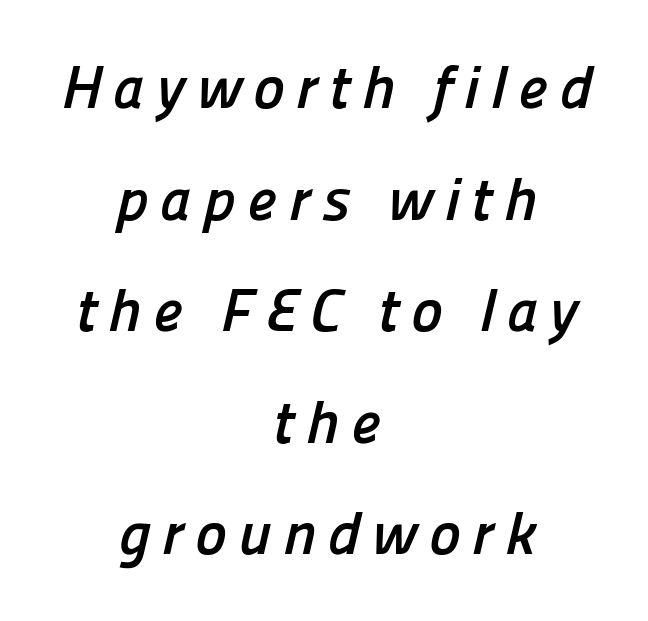
Q: Is the text bold? A: Yes.
Q: Is the typeface a serif or a sans-serif typeface? A: Sans-serif.
Q: Is the text underlined? A: No.
Q: How is the paragraph aligned? A: Centered.
Q: Width (condensed, normal, or wide)? A: Normal.
Q: Stroke contrast? A: Low.
Q: x-height? A: Medium.
Q: Monospaced? A: No.
